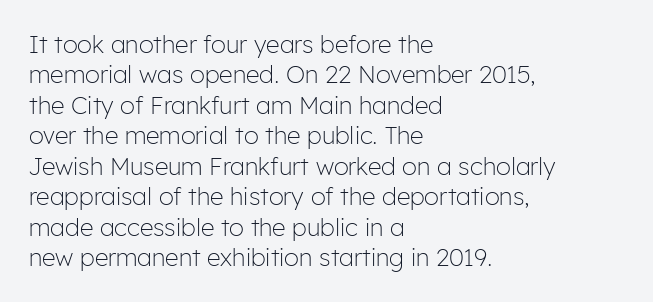
The type sits square on the baseline with zero lean. Only glyphs here, with clear space below each row. This sample is left-justified, so line endings fall wherever the words run out. Nothing unusual about the tracking: characters are spaced as the font intends. No extra ink here — the face is not bold.
